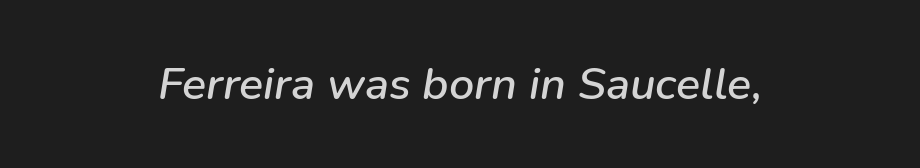
{"italic": "yes", "lean": "right", "slant_degrees": 9, "width": "normal", "stroke_contrast": "low", "x_height": "medium", "monospaced": "no", "underline": "no", "align": "center", "letter_spacing": "normal", "letter_spacing_em": 0.0, "glyph_px": 45}
